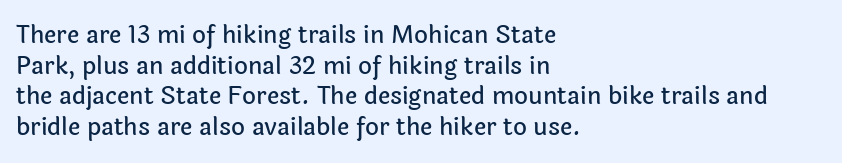
{"italic": "no", "underline": "no", "align": "left", "line_spacing": "normal", "line_spacing_ratio": 1.28, "letter_spacing": "normal", "letter_spacing_em": 0.0, "glyph_px": 24}
